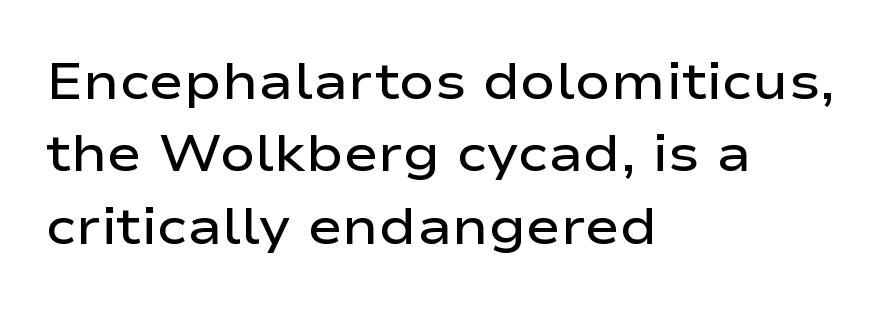
Nothing unusual about the tracking: characters are spaced as the font intends. Only glyphs here, with clear space below each row. Nope, not italic — everything's standing straight. The block of text has a typical density, with ordinary space between rows. Teacher's note: observe the even left margin — that is flush-left alignment.
